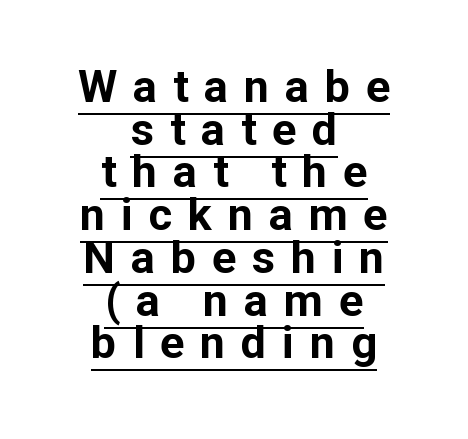
Students, observe: this is what under-led, compact text looks like. In terms of weight, the rendering is a true, heavy bold. What kind of face is this? One without serifs — a sans. These lines have a slow, spaced-out rhythm from letter to letter.
